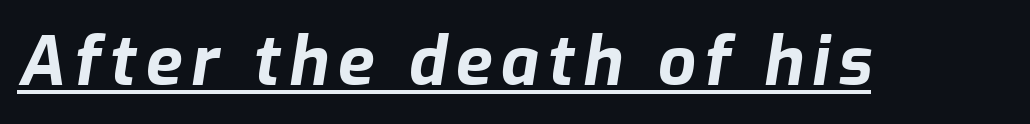
The image shows 67 px bold type, italic (leaning right); set underlined; low stroke contrast and a medium x-height.
